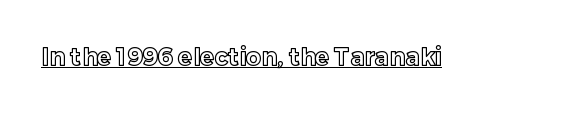
Default kerning and tracking; the words read as compact shapes. Notice how the stems are strictly vertical — no italics here. The glyphs are accompanied by a horizontal stroke just below them.
